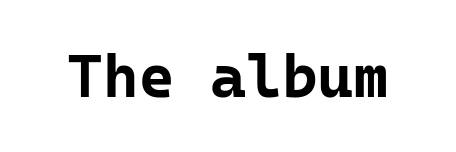
Q: Is the text bold? A: Yes.
Q: Is the text italic (slanted)? A: No, it is upright.
Q: Is the typeface a serif or a sans-serif typeface? A: Sans-serif.
Q: Is the text underlined? A: No.
Q: Is the spacing between letters normal or unusually wide? A: Normal.
Q: Width (condensed, normal, or wide)? A: Normal.
Q: Stroke contrast? A: Low.
Q: x-height? A: Medium.
Q: Monospaced? A: Yes.
